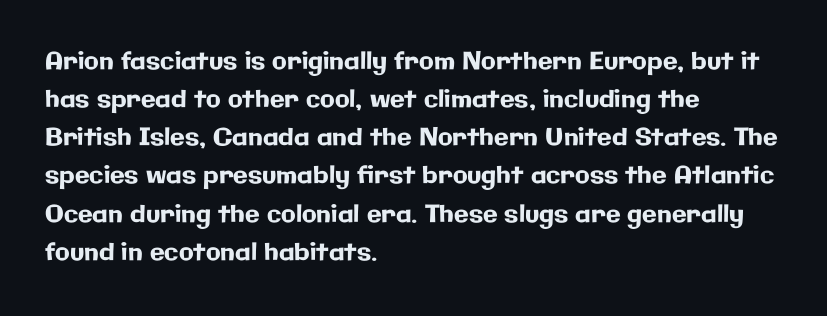
Q: Is the text italic (slanted)? A: No, it is upright.
Q: Is the text underlined? A: No.
Q: How is the paragraph aligned? A: Left-aligned.
Q: Is the spacing between letters normal or unusually wide? A: Normal.
Q: Is the spacing between lines tight, normal or loose? A: Normal.
